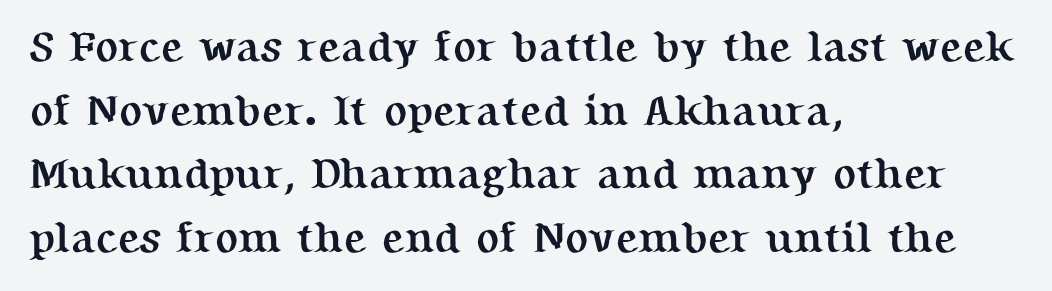
Q: Is the text bold? A: Yes.
Q: Is the text italic (slanted)? A: No, it is upright.
Q: Is the typeface a serif or a sans-serif typeface? A: Serif.
Q: Is the text underlined? A: No.
Q: How is the paragraph aligned? A: Left-aligned.
Q: Is the spacing between letters normal or unusually wide? A: Normal.
Q: Is the spacing between lines tight, normal or loose? A: Normal.
Q: Width (condensed, normal, or wide)? A: Normal.
Q: Stroke contrast? A: Medium.
Q: x-height? A: Medium.
Q: Monospaced? A: No.
